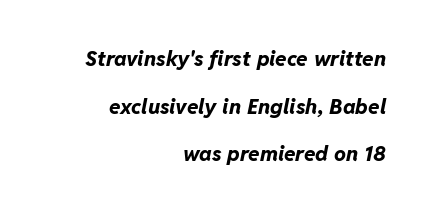
The image shows 21 px bold type, italic (leaning right); set right-aligned, loose line spacing (2.27x), normal letter spacing, not underlined.
